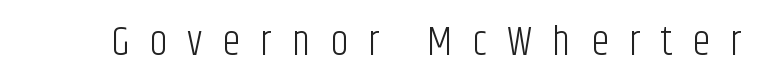
Q: Is the text bold? A: No.
Q: Is the text italic (slanted)? A: No, it is upright.
Q: Is the typeface a serif or a sans-serif typeface? A: Sans-serif.
Q: Is the text underlined? A: No.
Q: Is the spacing between letters normal or unusually wide? A: Unusually wide.
Q: Width (condensed, normal, or wide)? A: Condensed.
Q: Stroke contrast? A: Low.
Q: x-height? A: Large.
Q: Monospaced? A: No.
